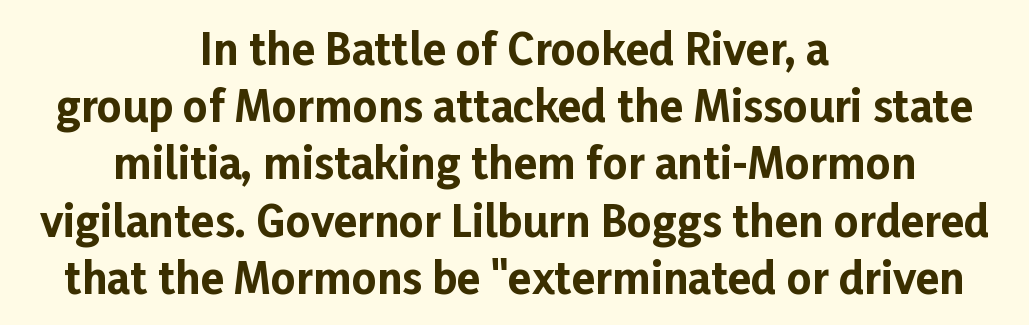
The letters advance in unequal steps, a hallmark of proportional type. Is the block centered? Yes — each line is placed symmetrically about the middle. Tracking value appears to be zero — textbook default spacing. Heft: maximum for text — a bold. The glyphs in this specimen are sans serif. Quick note: underline off.
